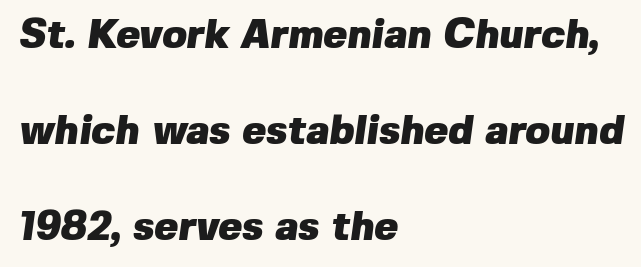
The image shows 40 px heavy sans-serif type; set left-aligned, loose line spacing (2.4x), normal letter spacing, not underlined; low stroke contrast and a medium x-height.
